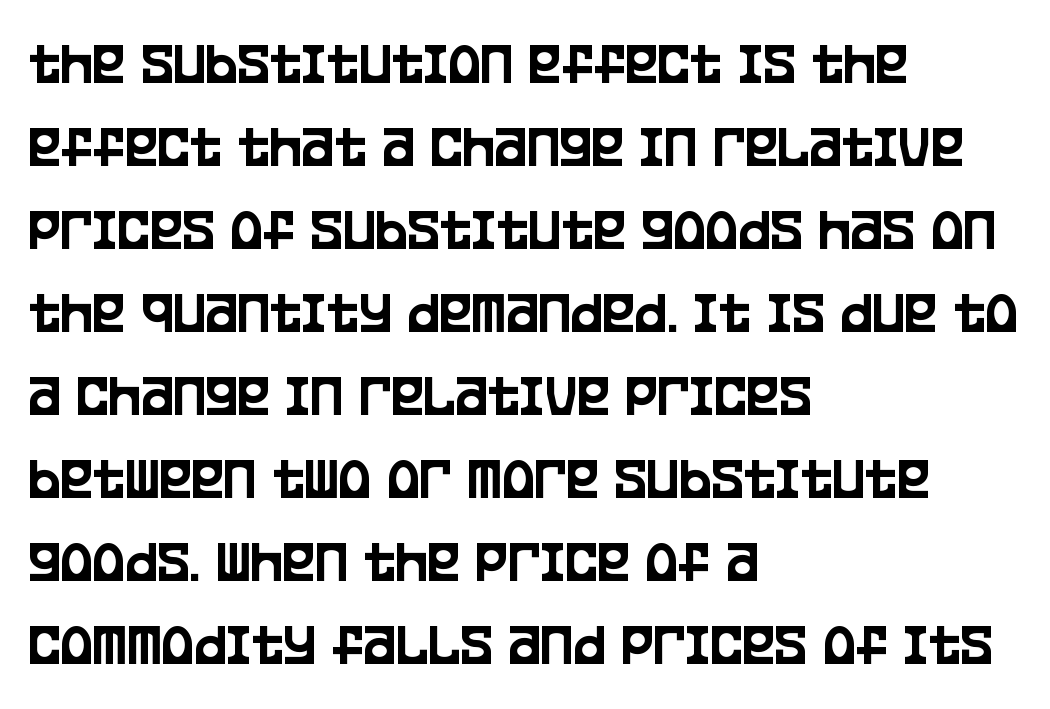
These lines are rendered in a variable-pitch font. Note: no serifs on the glyphs. These lines are set flush left with a ragged right edge. Glance below the letters and you will spot only blank space. Line spacing here is normal. Look at the tracking — it's just the regular setting, nothing added.
